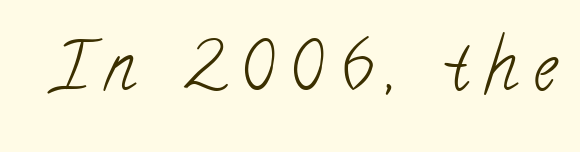
The passage shown is typed in a proportional face where columns would drift. Stem width sits at or under what a default text font uses. This rendering widens character spacing well past its baseline value. The type family on display is of the serif kind. Clear beneath every line of the passage.
